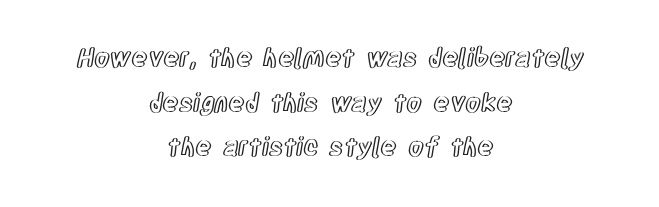
The image shows 25 px text type; set centered, line spacing 1.79x, normal letter spacing, not underlined.
